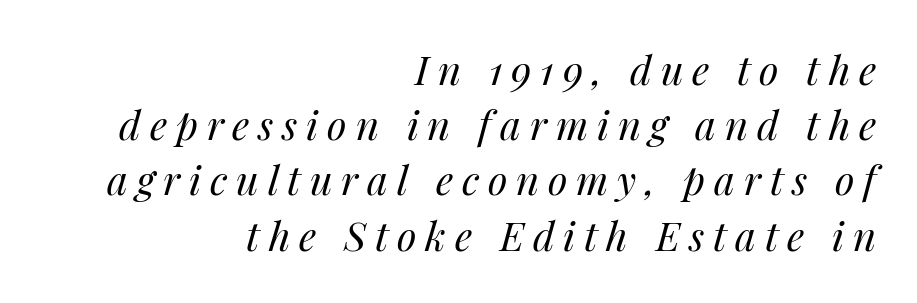
Is the type slanted? Yes — the strokes lean at a clear angle. Here the designer chose a conventional face with non-uniform glyph widths. Is there much room between lines? A standard amount, neither cramped nor airy. A flush-right, rag-left setting is used for this passage. Does extra space separate the letters? Yes, quite a lot of it. The string is rendered with underlining switched off.
